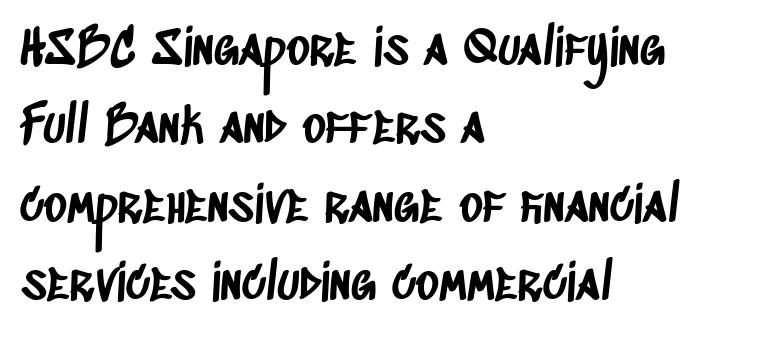
Is this a sans? Yes — the strokes have no serifs. The glyphs are unaccompanied by any horizontal stroke below them. A typesetter would call this zero additional tracking. Reading down the block, your eye returns to a fixed left position each line. Note the varied advance widths — an 'i' is clearly narrower than an 'm'.
